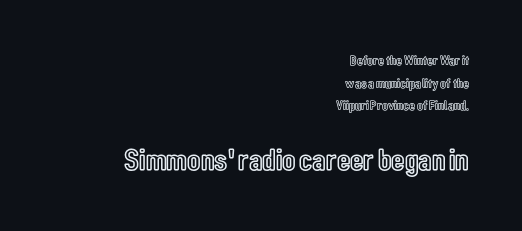
The compositor pushed each line to the right boundary. Whoever set this made the second block the dominant, larger element. The block of text has a typical density, with ordinary space between rows. The rendering uses natural spacing where letterforms have individual widths.
